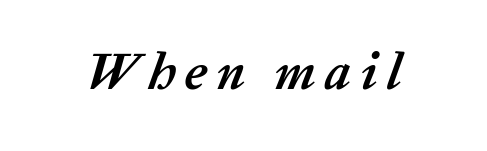
The image shows 52 px semibold type, italic (leaning right); set not underlined; low stroke contrast and a medium x-height.
